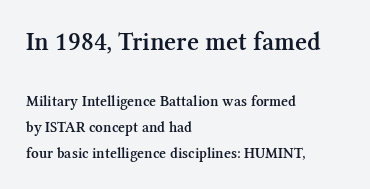
The image shows 26 px text type, upright; set left-aligned, line spacing 1.74x, normal letter spacing, not underlined; the first (top) block is 1.73x larger.
